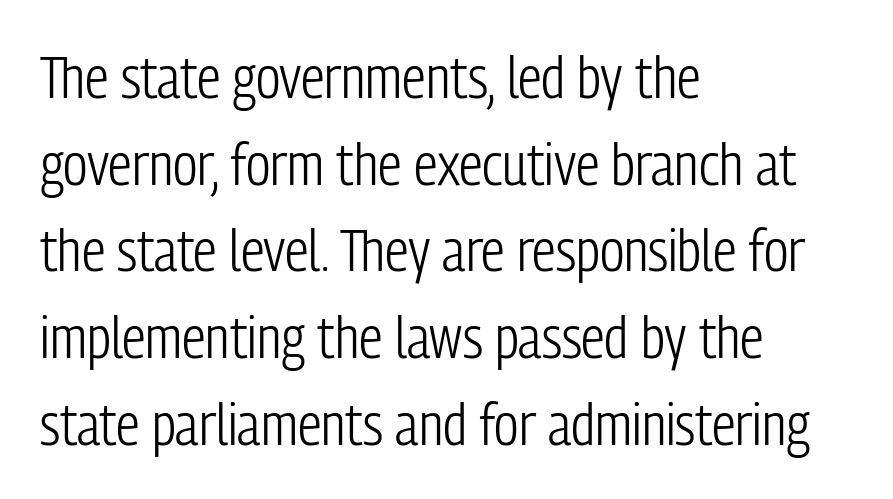
{"serif": "no", "italic": "no", "bold": "no", "weight": "light", "width": "condensed", "stroke_contrast": "low", "x_height": "medium", "monospaced": "no", "underline": "no", "align": "left", "line_spacing": "normal", "line_spacing_ratio": 1.47, "letter_spacing": "normal", "letter_spacing_em": 0.0, "glyph_px": 59}
